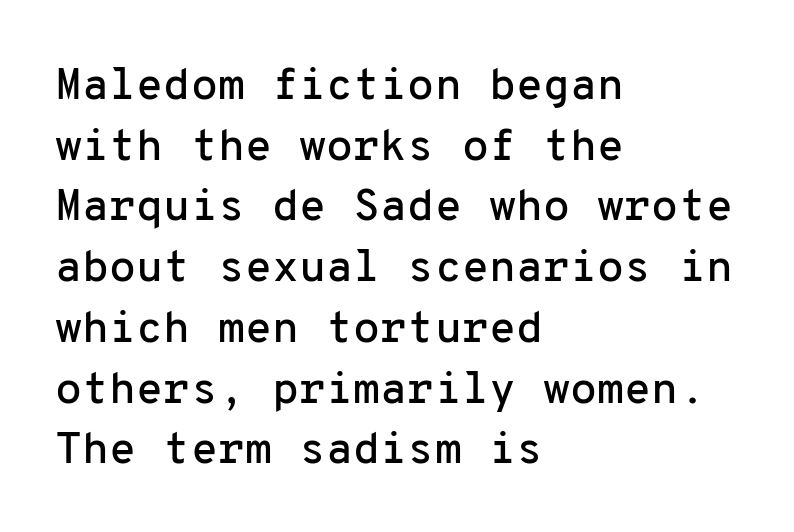
Q: Is the text italic (slanted)? A: No, it is upright.
Q: Is the typeface a serif or a sans-serif typeface? A: Sans-serif.
Q: Is the text underlined? A: No.
Q: How is the paragraph aligned? A: Left-aligned.
Q: Is the spacing between letters normal or unusually wide? A: Normal.
Q: Is the spacing between lines tight, normal or loose? A: Normal.
Q: Width (condensed, normal, or wide)? A: Normal.
Q: Stroke contrast? A: Low.
Q: x-height? A: Medium.
Q: Monospaced? A: Yes.
